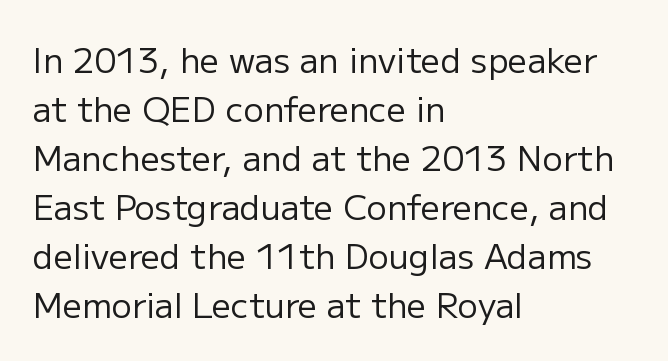
The image shows 34 px regular-weight sans-serif type, upright; set left-aligned, normal line spacing (1.44x), normal letter spacing, not underlined; low stroke contrast and a medium x-height.
